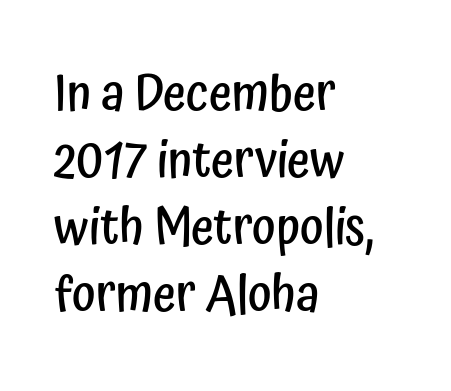
Successive baselines arrive at the customary interval. Is there any slant? The stems are plumb. These lines keep a tight, regular rhythm from letter to letter. The passage shown is typed in a proportional face where columns would drift. The words here are not underlined.
